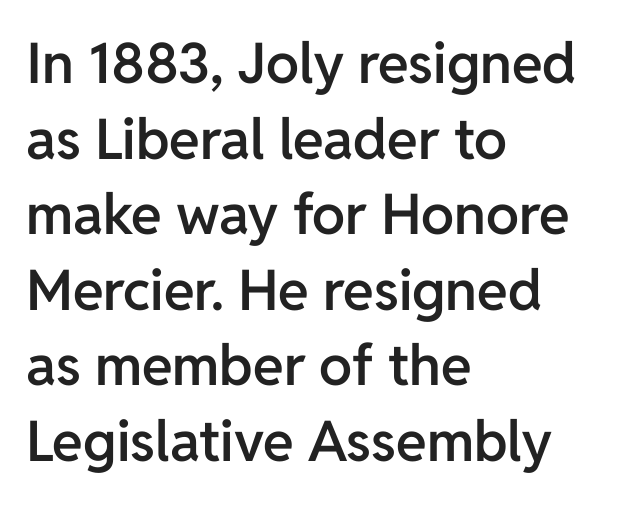
Are there feet on the stems? There aren't — it's a sans. The rag falls on the right side of this text block. This sample keeps an unexceptional amount of space between lines. A bare baseline throughout the passage. As a designer I'd log this as weight 600, semibold. In terms of posture, this sample is upright.
